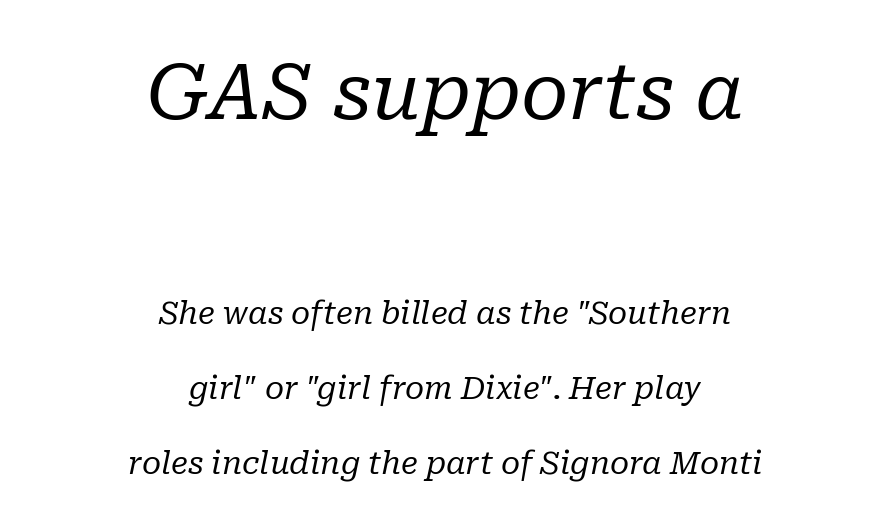
The image shows 77 px regular-weight serif type, italic (leaning right); set centered, loose line spacing (2.42x), normal letter spacing, not underlined; the first (top) block is 2.48x larger; low stroke contrast and a medium x-height.
